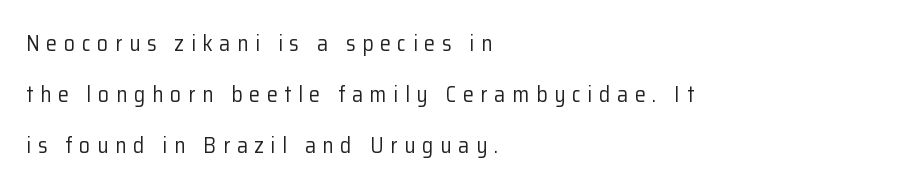
Q: Is the text bold? A: No.
Q: Is the text italic (slanted)? A: No, it is upright.
Q: Is the text underlined? A: No.
Q: How is the paragraph aligned? A: Left-aligned.
Q: Is the spacing between letters normal or unusually wide? A: Unusually wide.
Q: Is the spacing between lines tight, normal or loose? A: Loose.
